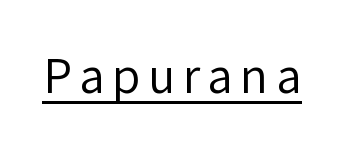
{"serif": "no", "italic": "no", "bold": "no", "weight": "regular", "width": "normal", "stroke_contrast": "low", "x_height": "medium", "monospaced": "no", "underline": "yes", "glyph_px": 46}
